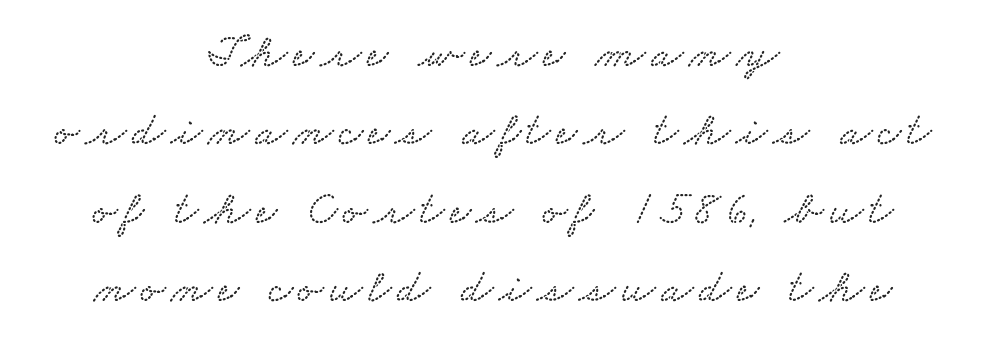
The image shows 47 px wide type; set centered, normal line spacing (1.67x), not underlined; low stroke contrast and a small x-height.
